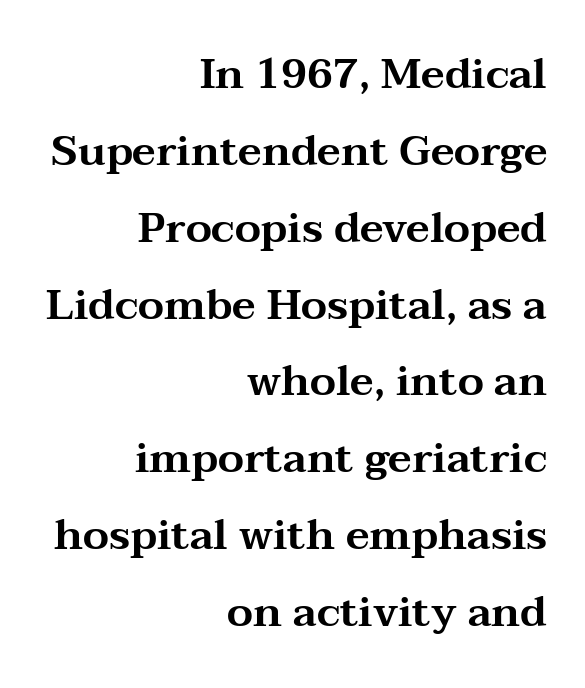
The image shows 42 px wide serif type, upright; set right-aligned, line spacing 1.83x, normal letter spacing, not underlined; medium stroke contrast and a medium x-height.
